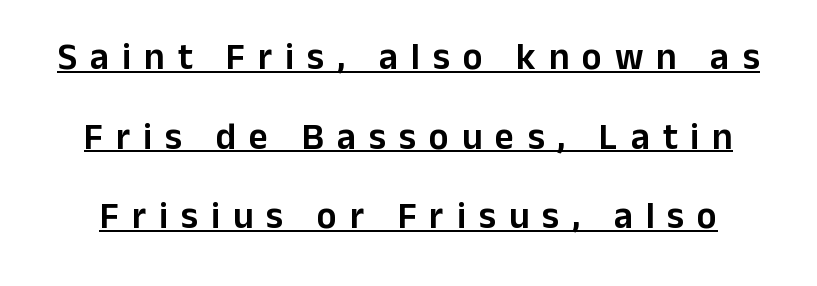
Q: Is the text italic (slanted)? A: No, it is upright.
Q: Is the typeface a serif or a sans-serif typeface? A: Sans-serif.
Q: Is the text underlined? A: Yes.
Q: Is the spacing between letters normal or unusually wide? A: Unusually wide.
Q: Is the spacing between lines tight, normal or loose? A: Loose.
Q: Width (condensed, normal, or wide)? A: Normal.
Q: Stroke contrast? A: Low.
Q: x-height? A: Medium.
Q: Monospaced? A: No.
